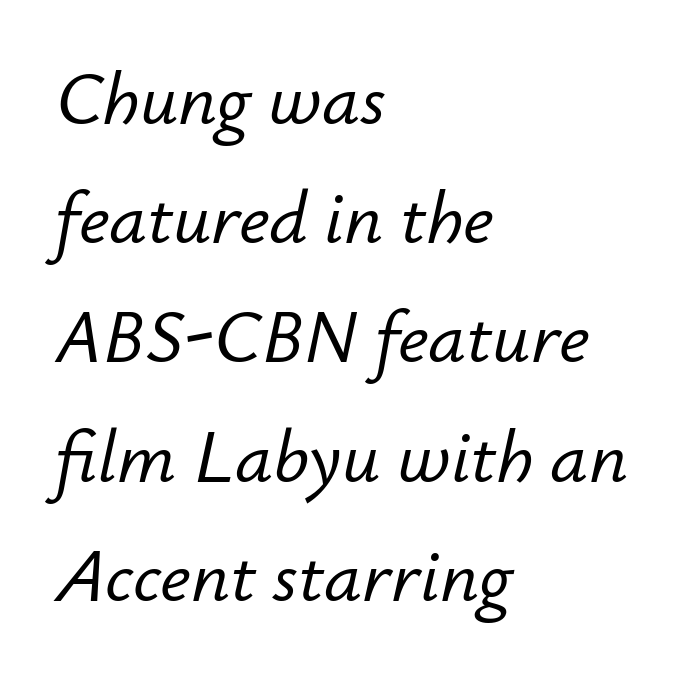
Successive baselines arrive at the customary interval. Does the lettering tilt? It does — this is italic. The passage shown is typed in a proportional face where columns would drift. The typesetter chose a ragged-right arrangement here. Check under the words: just untouched page. There is no visible air inserted between adjacent glyphs.
